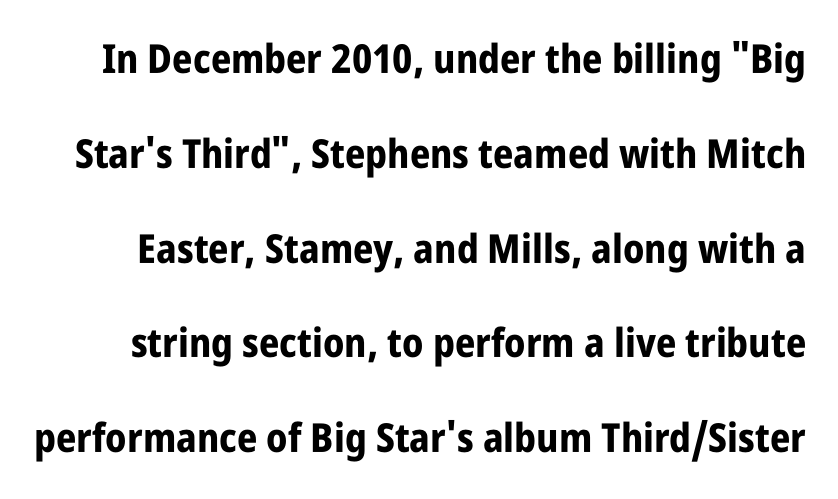
The image shows 40 px bold, condensed sans-serif type, upright; set loose line spacing (2.37x), normal letter spacing, not underlined; low stroke contrast and a large x-height.
